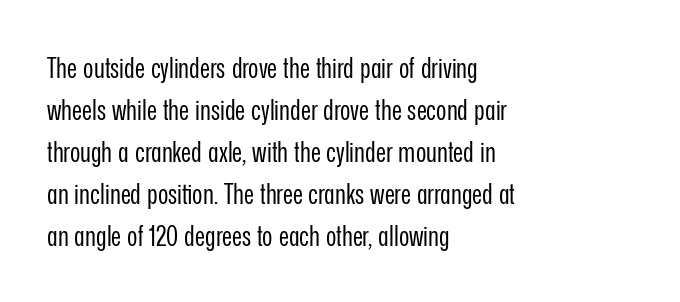
Q: Is the text bold? A: No.
Q: Is the text italic (slanted)? A: No, it is upright.
Q: Is the typeface a serif or a sans-serif typeface? A: Sans-serif.
Q: Is the text underlined? A: No.
Q: How is the paragraph aligned? A: Left-aligned.
Q: Is the spacing between letters normal or unusually wide? A: Normal.
Q: Is the spacing between lines tight, normal or loose? A: Normal.
Q: Width (condensed, normal, or wide)? A: Condensed.
Q: Stroke contrast? A: Low.
Q: x-height? A: Medium.
Q: Monospaced? A: No.
